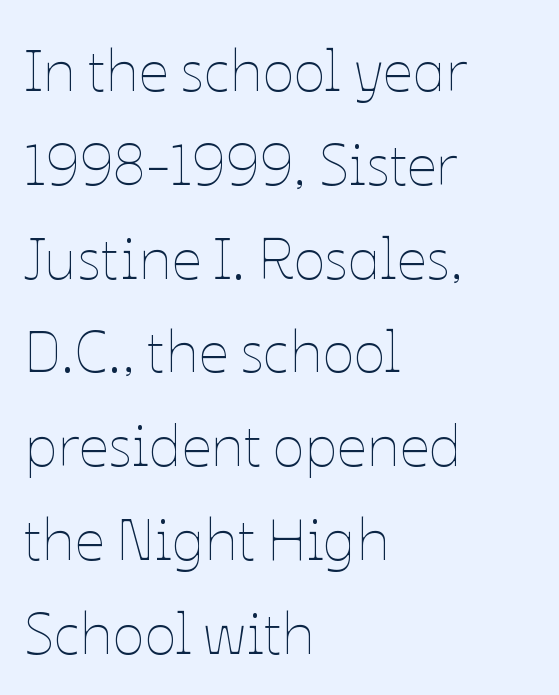
{"italic": "no", "bold": "no", "weight": "thin", "width": "normal", "stroke_contrast": "low", "x_height": "medium", "monospaced": "no", "underline": "no", "align": "left", "line_spacing": "normal", "line_spacing_ratio": 1.59, "letter_spacing": "normal", "letter_spacing_em": 0.0, "glyph_px": 59}
